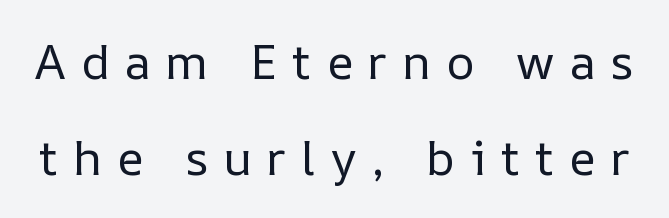
The image shows 48 px regular-weight type, upright; set loose line spacing (1.99x), unusually wide letter spacing (+0.31 em), not underlined; low stroke contrast and a medium x-height.
